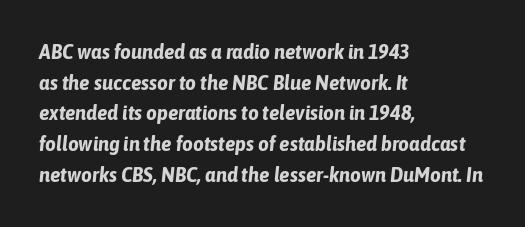
{"italic": "yes", "lean": "right", "slant_degrees": 6, "bold": "yes", "underline": "no", "align": "left", "line_spacing": "normal", "line_spacing_ratio": 1.46, "letter_spacing": "normal", "letter_spacing_em": 0.0, "glyph_px": 21}
